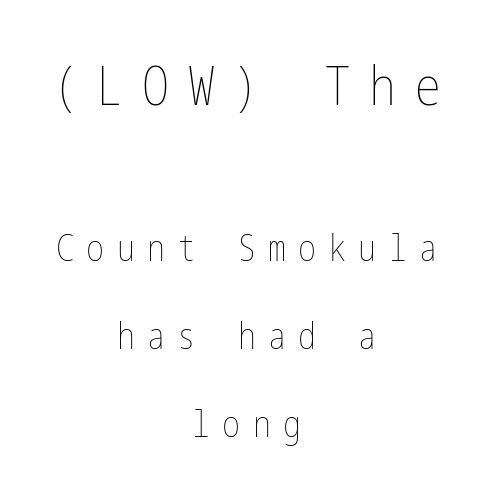
{"italic": "no", "bold": "no", "weight": "thin", "width": "condensed", "stroke_contrast": "low", "x_height": "medium", "underline": "no", "align": "center", "line_spacing": "loose", "line_spacing_ratio": 2.44, "letter_spacing": "wide", "letter_spacing_em": 0.34, "larger_block": "first", "size_ratio": 1.5, "glyph_px": 54}
